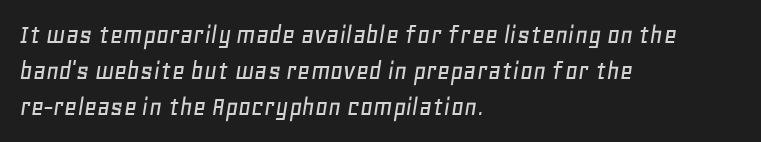
The image shows 28 px text type, italic (leaning right); set left-aligned, normal line spacing (1.28x), normal letter spacing, not underlined; low stroke contrast and a large x-height.
